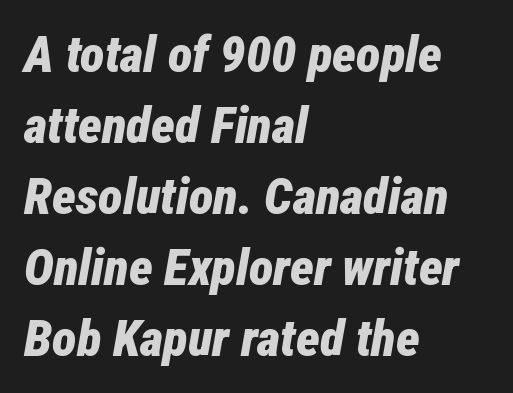
{"italic": "yes", "lean": "right", "slant_degrees": 12, "bold": "yes", "weight": "bold", "width": "condensed", "stroke_contrast": "low", "x_height": "medium", "monospaced": "no", "underline": "no", "align": "left", "line_spacing": "normal", "line_spacing_ratio": 1.39, "letter_spacing": "normal", "letter_spacing_em": 0.0, "glyph_px": 51}
